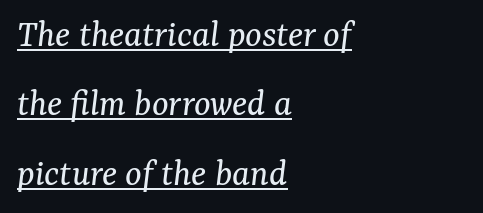
Q: Is the text bold? A: No.
Q: Is the text italic (slanted)? A: Yes, it leans right by about 7 degrees.
Q: Is the typeface a serif or a sans-serif typeface? A: Serif.
Q: Is the text underlined? A: Yes.
Q: How is the paragraph aligned? A: Left-aligned.
Q: Is the spacing between letters normal or unusually wide? A: Normal.
Q: Width (condensed, normal, or wide)? A: Normal.
Q: Stroke contrast? A: Medium.
Q: x-height? A: Medium.
Q: Monospaced? A: No.
